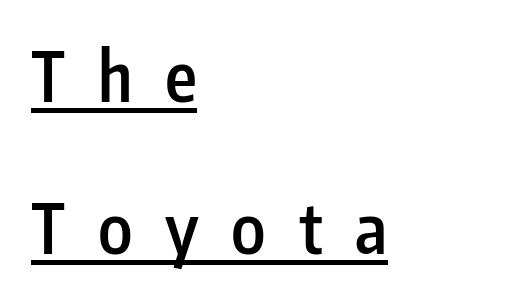
The image shows 68 px semibold, condensed sans-serif type, upright; set left-aligned, loose line spacing (2.24x), unusually wide letter spacing (+0.48 em), underlined; low stroke contrast and a medium x-height.
